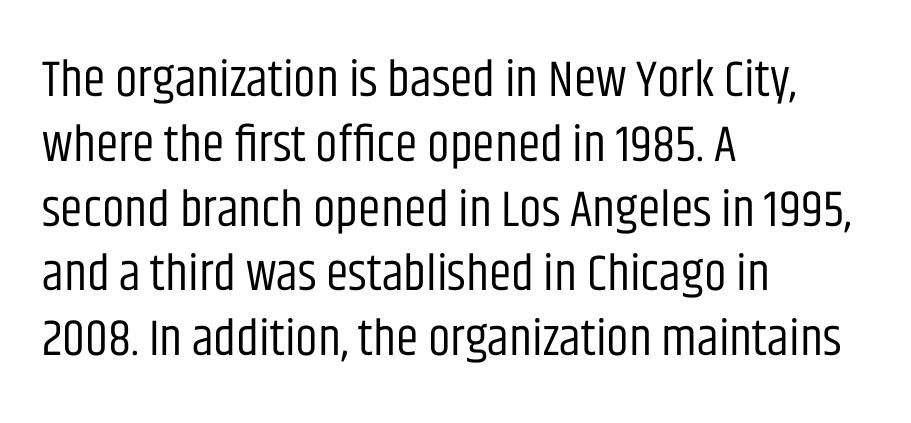
The image shows 51 px regular-weight, condensed sans-serif type, upright; set left-aligned, normal line spacing (1.27x), normal letter spacing, not underlined; low stroke contrast and a large x-height.
